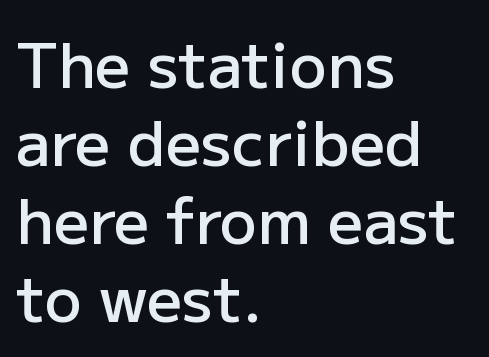
Q: Is the text bold? A: Semi-bold.
Q: Is the text italic (slanted)? A: No, it is upright.
Q: Is the typeface a serif or a sans-serif typeface? A: Sans-serif.
Q: Is the text underlined? A: No.
Q: How is the paragraph aligned? A: Left-aligned.
Q: Is the spacing between letters normal or unusually wide? A: Normal.
Q: Is the spacing between lines tight, normal or loose? A: Normal.
Q: Width (condensed, normal, or wide)? A: Normal.
Q: Stroke contrast? A: Low.
Q: x-height? A: Medium.
Q: Monospaced? A: No.
